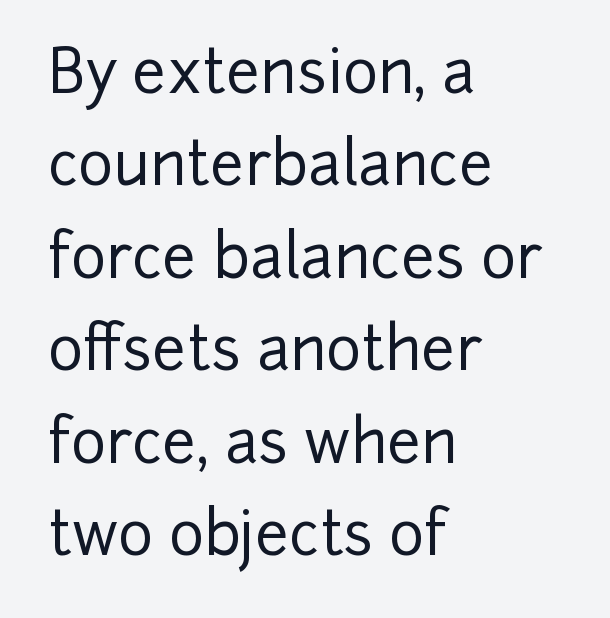
The image shows 60 px sans-serif type, upright; set left-aligned, normal line spacing (1.54x), normal letter spacing, not underlined; low stroke contrast and a medium x-height.
